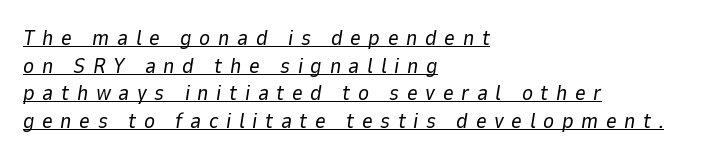
The image shows 21 px text type, italic (leaning right); set left-aligned, normal line spacing (1.32x), unusually wide letter spacing (+0.36 em), underlined.
